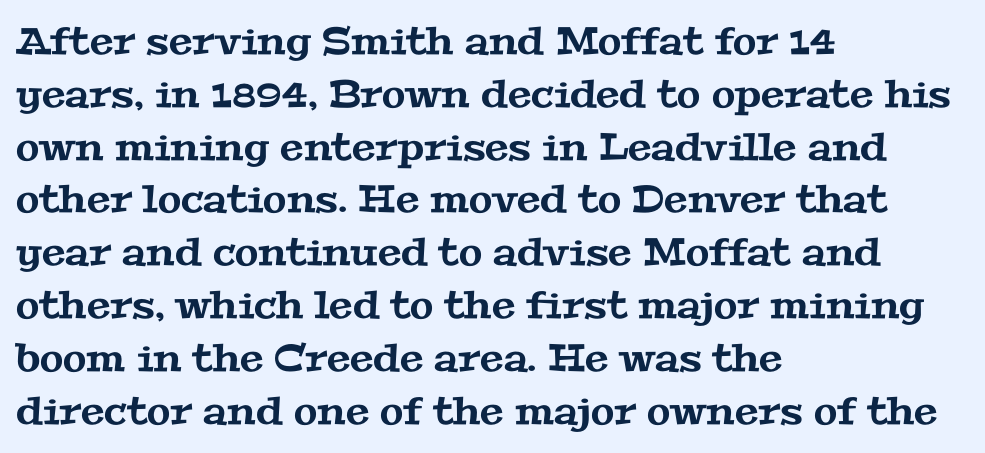
Tracking value appears to be zero — textbook default spacing. The line-height multiplier appears to be the usual default. Rule under the text: the space is simply empty. The paragraph has a hard left edge and a soft right edge. This sample uses a serif face.
